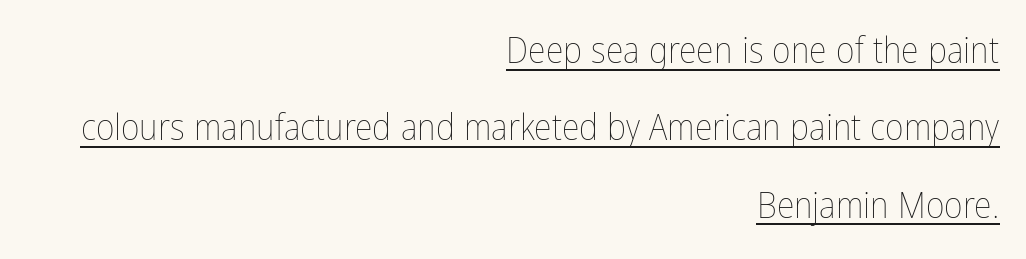
{"italic": "no", "bold": "no", "weight": "thin", "width": "condensed", "stroke_contrast": "low", "x_height": "medium", "monospaced": "no", "underline": "yes", "align": "right", "line_spacing": "loose", "line_spacing_ratio": 2.15, "letter_spacing": "normal", "letter_spacing_em": 0.0, "glyph_px": 36}
